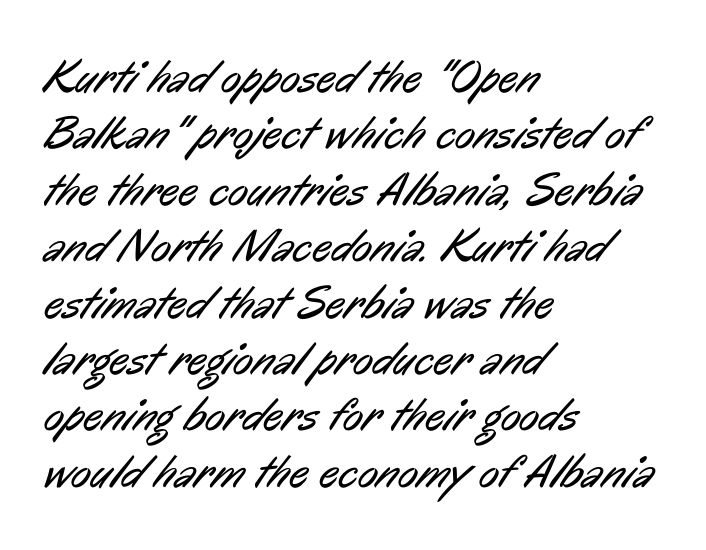
{"serif": "no", "bold": "no", "weight": "regular", "width": "condensed", "stroke_contrast": "low", "x_height": "medium", "monospaced": "no", "underline": "no", "align": "left", "line_spacing_ratio": 1.2, "letter_spacing": "normal", "letter_spacing_em": 0.0, "glyph_px": 47}
